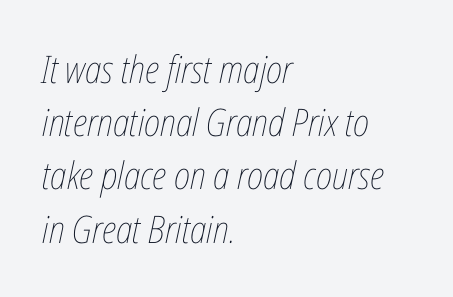
The lines sit at an ordinary, default distance from one another. Honestly, there is no underline to notice here at all. The typography opts for an oblique posture over an upright one. Typeset ragged right — the left edge is the straight one.
